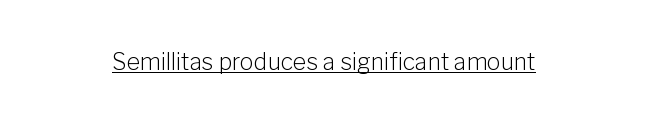
Q: Is the text bold? A: No.
Q: Is the text italic (slanted)? A: No, it is upright.
Q: Is the text underlined? A: Yes.
Q: Is the spacing between letters normal or unusually wide? A: Normal.
